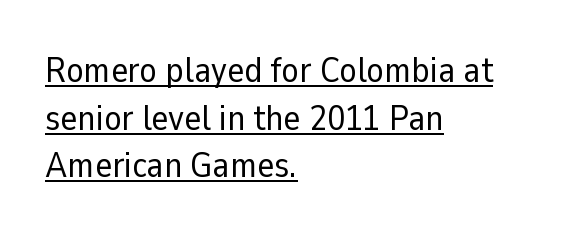
The image shows 36 px regular-weight sans-serif type, upright; set left-aligned, normal line spacing (1.32x), normal letter spacing, underlined; low stroke contrast and a medium x-height.
